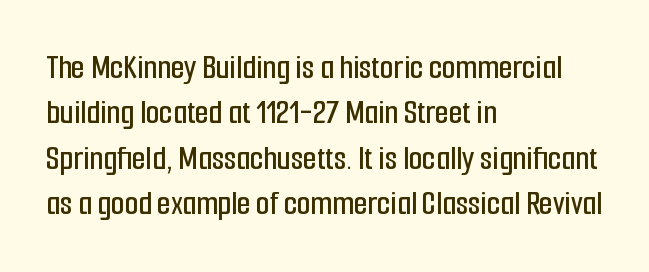
The image shows 35 px condensed sans-serif type, upright; set left-aligned, normal line spacing (1.3x), normal letter spacing, not underlined; low stroke contrast and a medium x-height.
